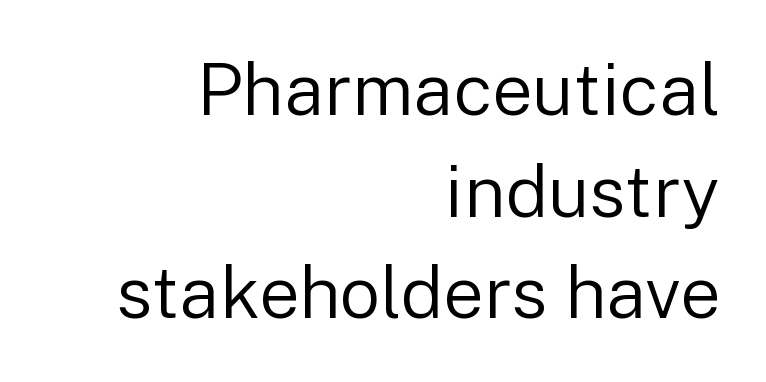
Descenders hang freely into open space. Font category for this specimen: sans-serif. The letters advance in unequal steps, a hallmark of proportional type. Words appear dense and cohesive because spacing is normal. The paragraph has a hard right edge and a soft left edge.
